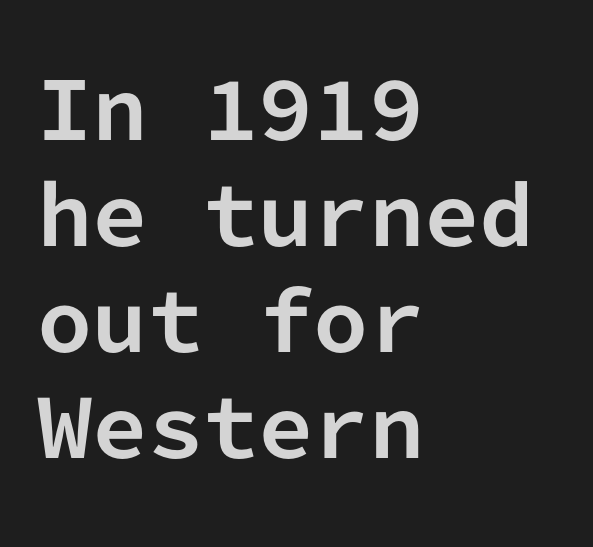
The image shows 79 px bold sans-serif type, upright, monospaced; set left-aligned, normal line spacing (1.34x), normal letter spacing, not underlined; low stroke contrast and a medium x-height.
